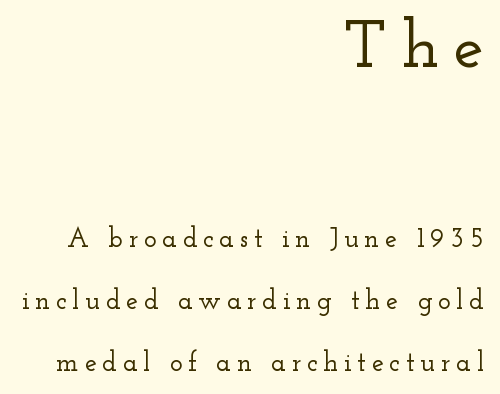
The image shows 68 px wide serif type, upright; set right-aligned, loose line spacing (2.29x), unusually wide letter spacing (+0.21 em), not underlined; the first (top) block is 2.52x larger; low stroke contrast and a small x-height.
